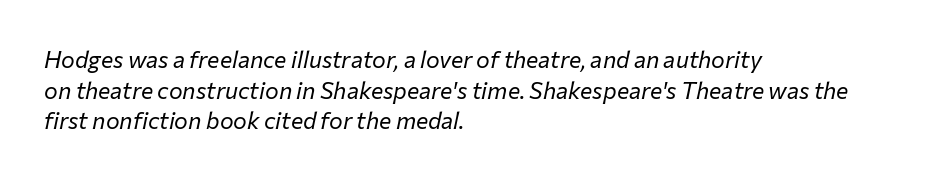
Q: Is the text bold? A: No.
Q: Is the text italic (slanted)? A: Yes, it leans right by about 12 degrees.
Q: Is the text underlined? A: No.
Q: How is the paragraph aligned? A: Left-aligned.
Q: Is the spacing between letters normal or unusually wide? A: Normal.
Q: Is the spacing between lines tight, normal or loose? A: Normal.
